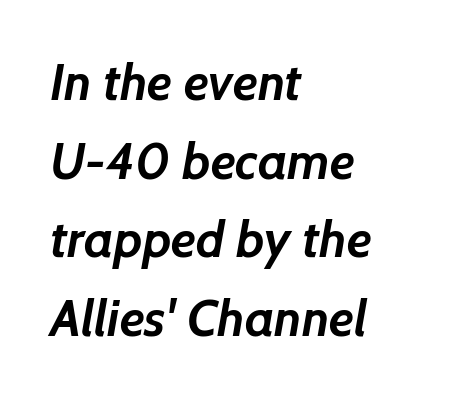
Q: Is the text bold? A: Yes.
Q: Is the typeface a serif or a sans-serif typeface? A: Sans-serif.
Q: Is the text underlined? A: No.
Q: How is the paragraph aligned? A: Left-aligned.
Q: Is the spacing between letters normal or unusually wide? A: Normal.
Q: Is the spacing between lines tight, normal or loose? A: Normal.
Q: Width (condensed, normal, or wide)? A: Normal.
Q: Stroke contrast? A: Low.
Q: x-height? A: Medium.
Q: Monospaced? A: No.
